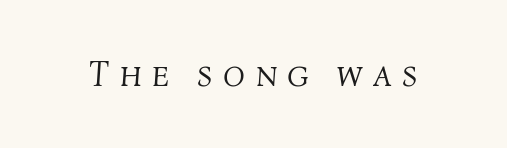
{"italic": "yes", "lean": "right", "slant_degrees": 4, "bold": "no", "weight": "light", "width": "normal", "stroke_contrast": "medium", "x_height": "medium", "monospaced": "no", "underline": "no", "letter_spacing": "wide", "letter_spacing_em": 0.28, "glyph_px": 36}
